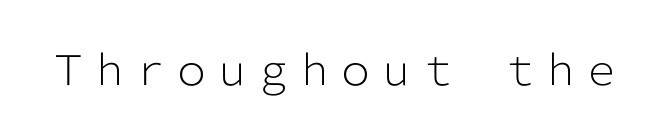
I'd call this a sans setting — the letters go barefoot. The zone under the glyphs is completely vacant. No chunkiness to these letters — they're not bold. The rendering uses natural spacing where letterforms have individual widths. You can tell it's not italic because the verticals are truly vertical. Tracking value appears to be zero — textbook default spacing.
